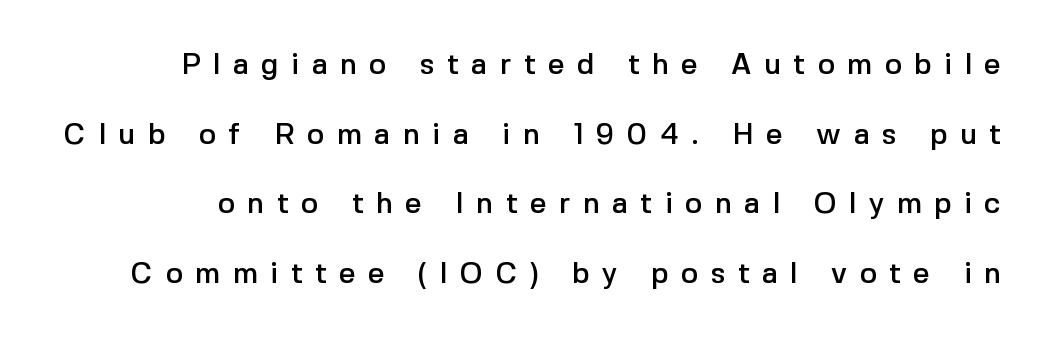
{"serif": "no", "italic": "no", "width": "normal", "x_height": "medium", "monospaced": "no", "underline": "no", "line_spacing": "loose", "line_spacing_ratio": 2.4, "letter_spacing": "wide", "letter_spacing_em": 0.43, "glyph_px": 29}
